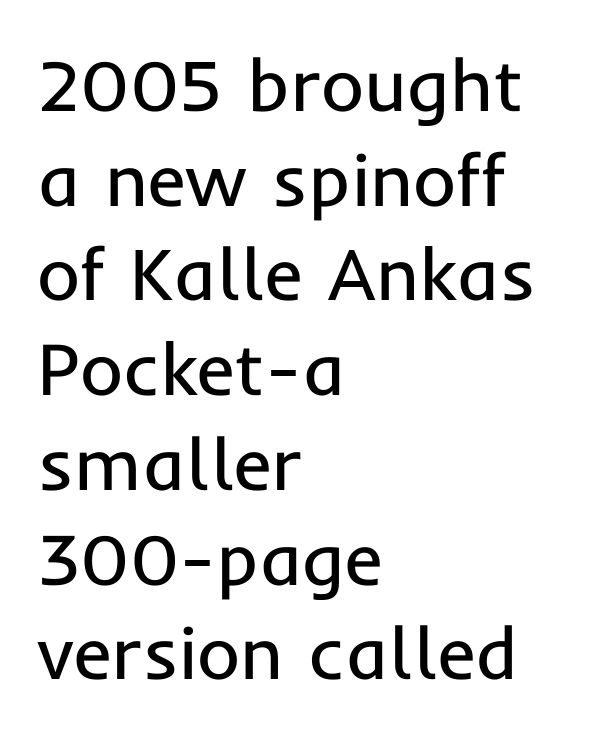
The paragraph shown leans on its left margin. Type style note: lacks serifs. Note the varied advance widths — an 'i' is clearly narrower than an 'm'. Check under the words: just untouched page. When letters stand straight like this, we call the style roman or upright.
